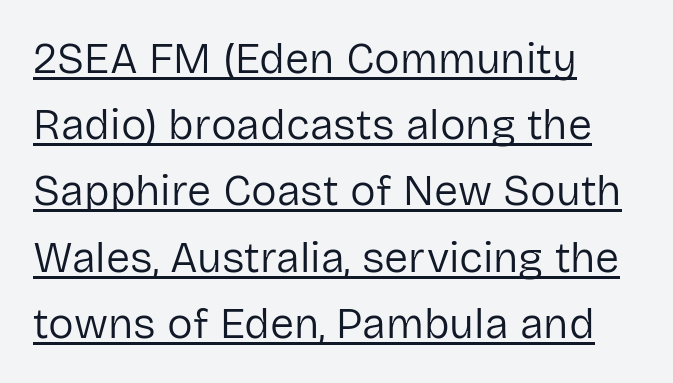
Q: Is the text bold? A: No.
Q: Is the text italic (slanted)? A: No, it is upright.
Q: Is the typeface a serif or a sans-serif typeface? A: Sans-serif.
Q: Is the text underlined? A: Yes.
Q: How is the paragraph aligned? A: Left-aligned.
Q: Is the spacing between letters normal or unusually wide? A: Normal.
Q: Is the spacing between lines tight, normal or loose? A: Normal.
Q: Width (condensed, normal, or wide)? A: Normal.
Q: Stroke contrast? A: Low.
Q: x-height? A: Medium.
Q: Monospaced? A: No.
